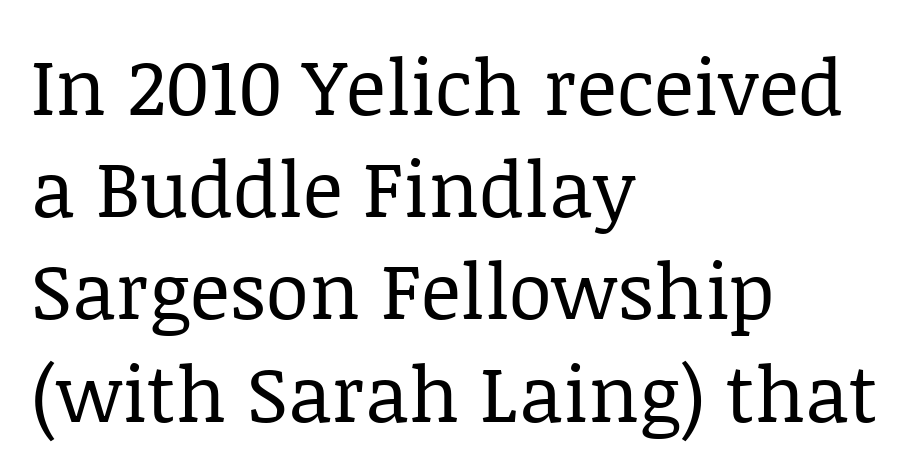
Q: Is the text bold? A: No.
Q: Is the text italic (slanted)? A: No, it is upright.
Q: Is the typeface a serif or a sans-serif typeface? A: Serif.
Q: Is the text underlined? A: No.
Q: How is the paragraph aligned? A: Left-aligned.
Q: Is the spacing between letters normal or unusually wide? A: Normal.
Q: Is the spacing between lines tight, normal or loose? A: Normal.
Q: Width (condensed, normal, or wide)? A: Normal.
Q: Stroke contrast? A: Low.
Q: x-height? A: Large.
Q: Monospaced? A: No.
